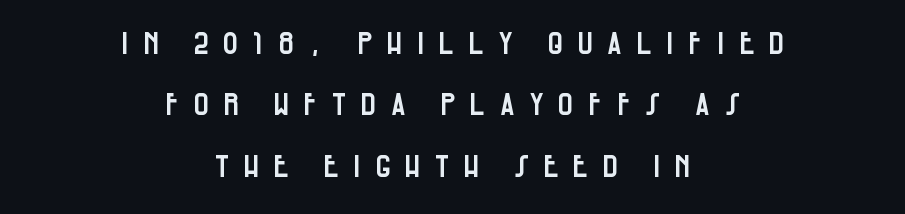
Q: Is the text italic (slanted)? A: No, it is upright.
Q: Is the typeface a serif or a sans-serif typeface? A: Sans-serif.
Q: Is the text underlined? A: No.
Q: How is the paragraph aligned? A: Centered.
Q: Is the spacing between letters normal or unusually wide? A: Unusually wide.
Q: Is the spacing between lines tight, normal or loose? A: Loose.
Q: Width (condensed, normal, or wide)? A: Condensed.
Q: Stroke contrast? A: Low.
Q: x-height? A: Large.
Q: Monospaced? A: No.
